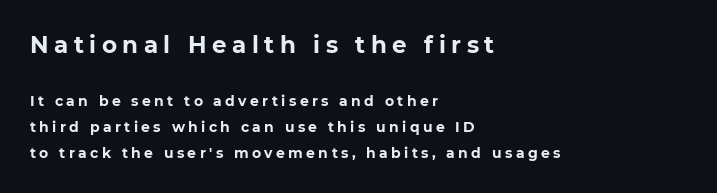
Q: Is the text bold? A: Yes.
Q: Is the text italic (slanted)? A: No, it is upright.
Q: Is the text underlined? A: No.
Q: How is the paragraph aligned? A: Left-aligned.
Q: Is the spacing between letters normal or unusually wide? A: Unusually wide.
Q: Which block of text is set in a larger size, the first (top) or the second (bottom)? A: The first (top) one.
